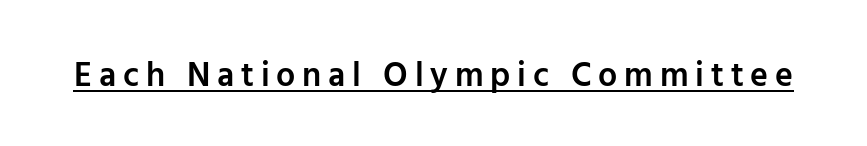
The image shows 34 px semibold sans-serif type, upright; set unusually wide letter spacing (+0.2 em), underlined; low stroke contrast and a medium x-height.
